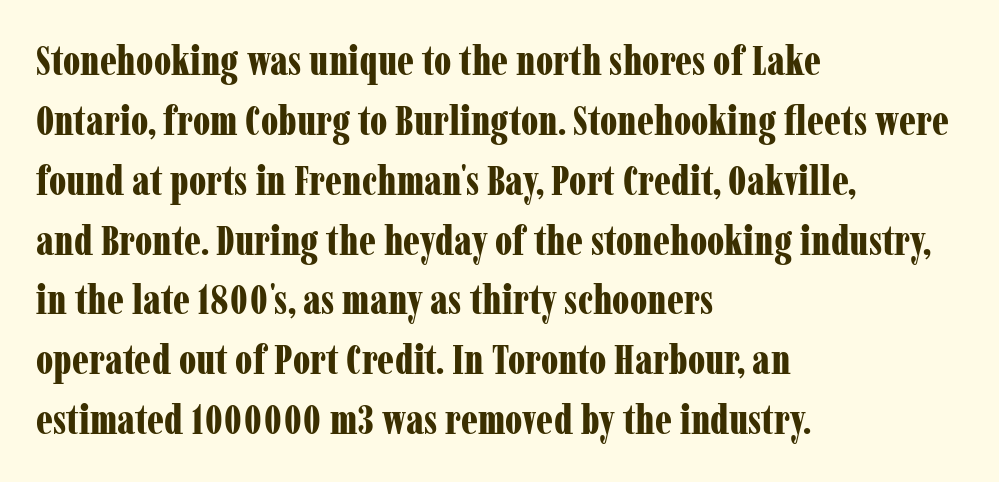
This rendering uses left alignment, leaving the right contour irregular. In terms of posture, this sample is upright. What weight is shown? A full bold with thick strokes. Does the leading feel generous? No, just average. Each row of text sits above clean, open space.
